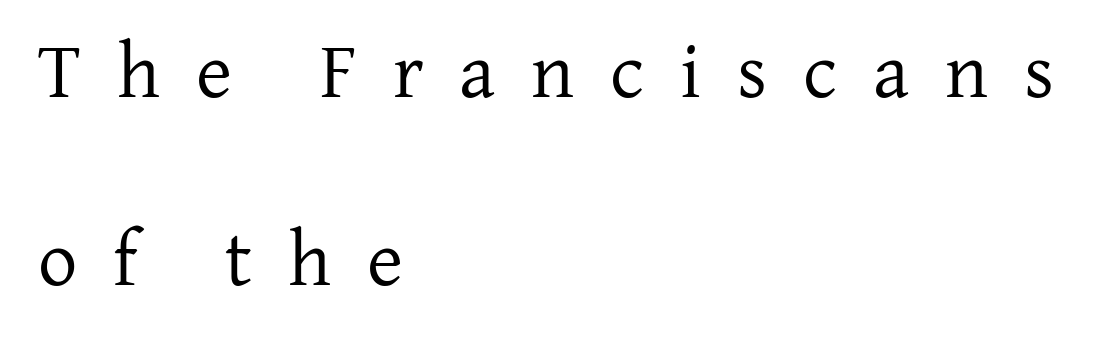
Q: Is the text bold? A: No.
Q: Is the text italic (slanted)? A: No, it is upright.
Q: Is the typeface a serif or a sans-serif typeface? A: Serif.
Q: Is the text underlined? A: No.
Q: How is the paragraph aligned? A: Left-aligned.
Q: Is the spacing between letters normal or unusually wide? A: Unusually wide.
Q: Is the spacing between lines tight, normal or loose? A: Loose.
Q: Width (condensed, normal, or wide)? A: Normal.
Q: Stroke contrast? A: Low.
Q: x-height? A: Medium.
Q: Monospaced? A: No.
